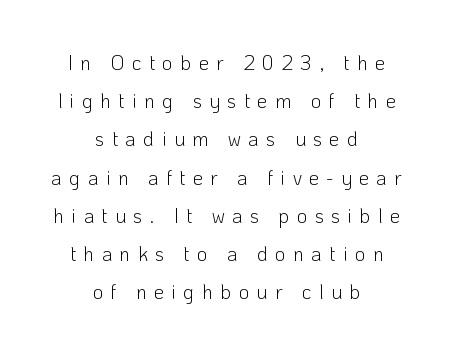
{"italic": "no", "bold": "no", "underline": "no", "align": "center", "line_spacing": "loose", "line_spacing_ratio": 1.91, "letter_spacing": "wide", "letter_spacing_em": 0.37, "glyph_px": 20}
